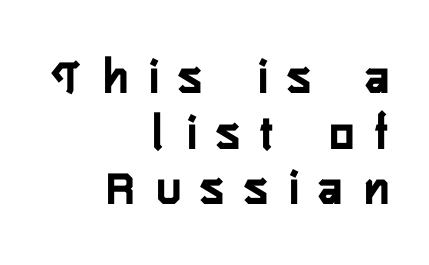
The image shows 51 px semibold, condensed sans-serif type, upright; set right-aligned, tight line spacing (1.09x), unusually wide letter spacing (+0.43 em), not underlined; low stroke contrast and a medium x-height.
